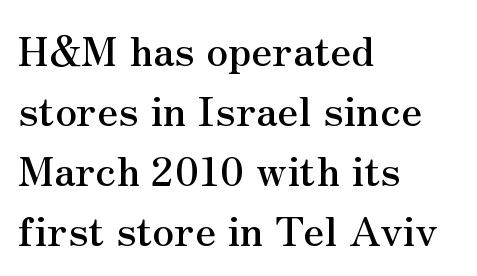
Q: Is the text italic (slanted)? A: No, it is upright.
Q: Is the typeface a serif or a sans-serif typeface? A: Serif.
Q: Is the text underlined? A: No.
Q: How is the paragraph aligned? A: Left-aligned.
Q: Is the spacing between letters normal or unusually wide? A: Normal.
Q: Is the spacing between lines tight, normal or loose? A: Normal.
Q: Width (condensed, normal, or wide)? A: Normal.
Q: Stroke contrast? A: Medium.
Q: x-height? A: Small.
Q: Monospaced? A: No.
